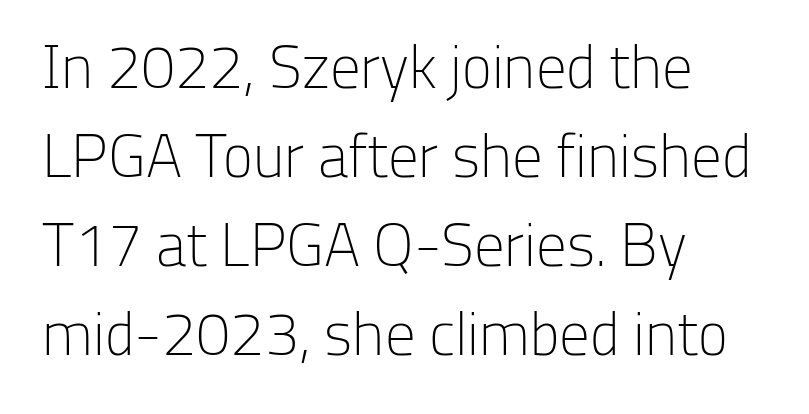
The image shows 61 px light sans-serif type, upright; set left-aligned, normal line spacing (1.46x), normal letter spacing, not underlined; low stroke contrast and a medium x-height.
